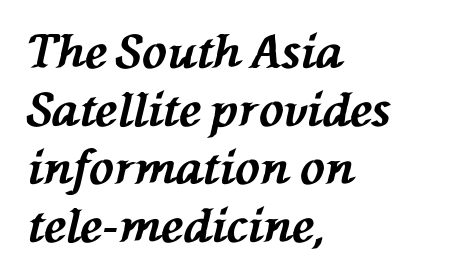
Q: Is the text bold? A: Yes.
Q: Is the text italic (slanted)? A: Yes, it leans left by about 76 degrees.
Q: Is the text underlined? A: No.
Q: How is the paragraph aligned? A: Left-aligned.
Q: Is the spacing between letters normal or unusually wide? A: Normal.
Q: Is the spacing between lines tight, normal or loose? A: Normal.
Q: Width (condensed, normal, or wide)? A: Normal.
Q: Stroke contrast? A: Medium.
Q: x-height? A: Medium.
Q: Monospaced? A: No.
